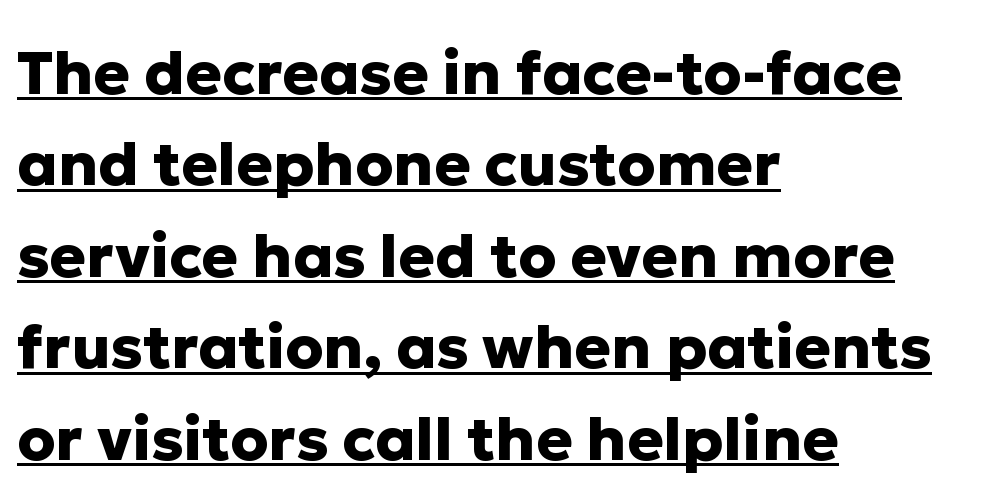
The image shows 61 px heavy sans-serif type, upright; set left-aligned, normal line spacing (1.5x), normal letter spacing, underlined; low stroke contrast and a medium x-height.
